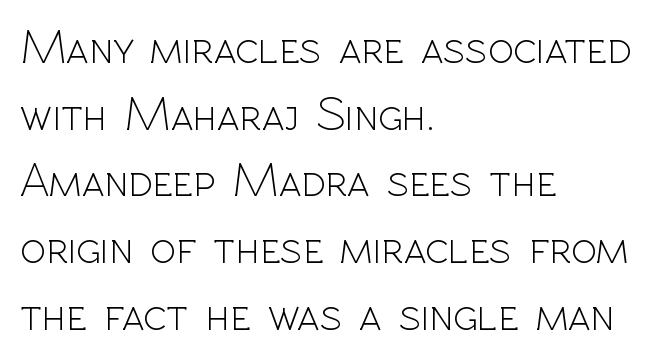
{"serif": "no", "italic": "no", "bold": "no", "weight": "light", "width": "normal", "x_height": "medium", "monospaced": "no", "underline": "no", "align": "left", "line_spacing": "normal", "line_spacing_ratio": 1.39, "letter_spacing": "normal", "letter_spacing_em": 0.0, "glyph_px": 48}
